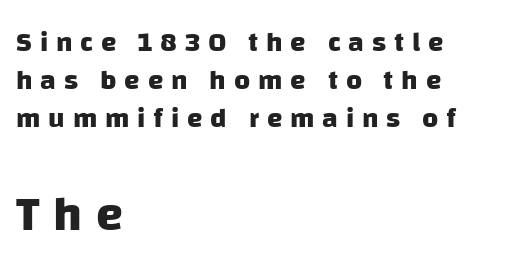
Q: Is the text bold? A: Yes.
Q: Is the typeface a serif or a sans-serif typeface? A: Sans-serif.
Q: Is the text underlined? A: No.
Q: How is the paragraph aligned? A: Left-aligned.
Q: Is the spacing between letters normal or unusually wide? A: Unusually wide.
Q: Is the spacing between lines tight, normal or loose? A: Normal.
Q: Which block of text is set in a larger size, the first (top) or the second (bottom)? A: The second (bottom) one.
Q: Width (condensed, normal, or wide)? A: Normal.
Q: Stroke contrast? A: Low.
Q: x-height? A: Large.
Q: Monospaced? A: No.
